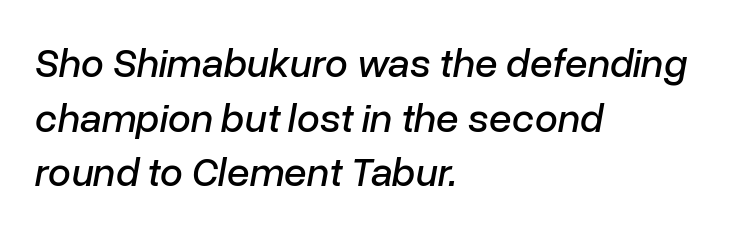
The image shows 41 px text type, italic (leaning right); set left-aligned, normal line spacing (1.33x), normal letter spacing, not underlined; low stroke contrast and a medium x-height.
